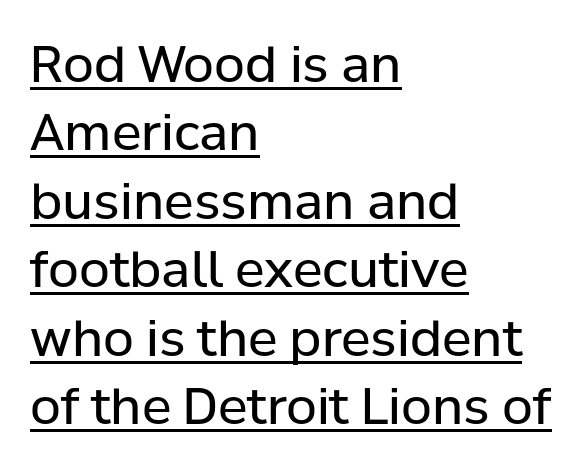
Q: Is the text bold? A: No.
Q: Is the text italic (slanted)? A: No, it is upright.
Q: Is the typeface a serif or a sans-serif typeface? A: Sans-serif.
Q: Is the text underlined? A: Yes.
Q: How is the paragraph aligned? A: Left-aligned.
Q: Is the spacing between letters normal or unusually wide? A: Normal.
Q: Is the spacing between lines tight, normal or loose? A: Normal.
Q: Width (condensed, normal, or wide)? A: Normal.
Q: Stroke contrast? A: Low.
Q: x-height? A: Medium.
Q: Monospaced? A: No.
